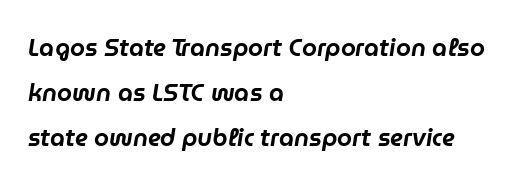
The image shows 24 px text type, italic (leaning right); set left-aligned, line spacing 1.87x, normal letter spacing, not underlined.
